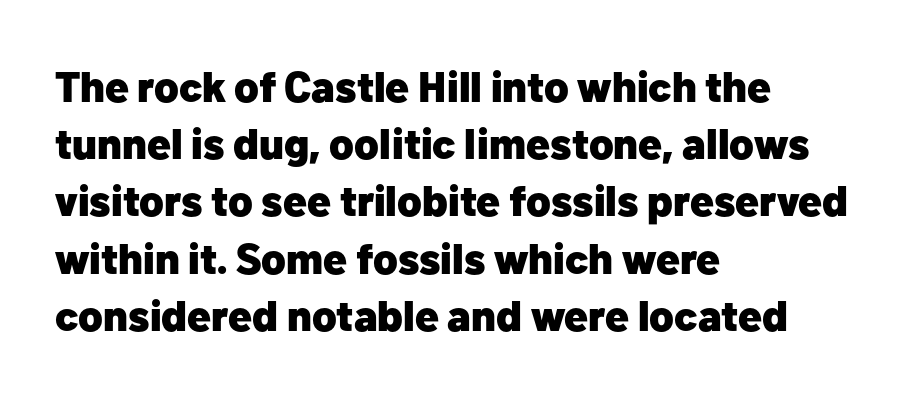
The image shows 43 px heavy sans-serif type, upright; set left-aligned, normal line spacing (1.33x), normal letter spacing, not underlined; low stroke contrast and a medium x-height.
